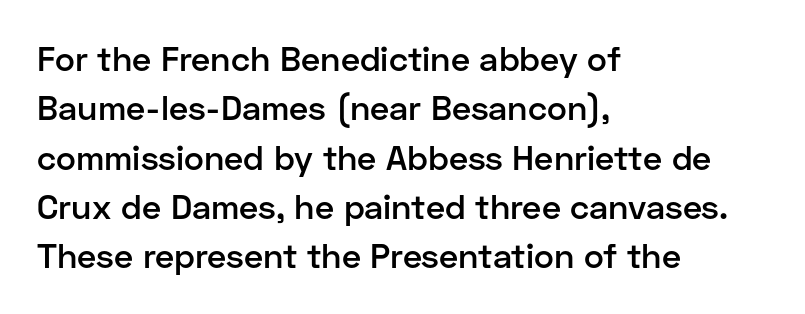
The image shows 34 px semibold sans-serif type, upright; set left-aligned, normal line spacing (1.45x), normal letter spacing, not underlined; low stroke contrast and a medium x-height.
